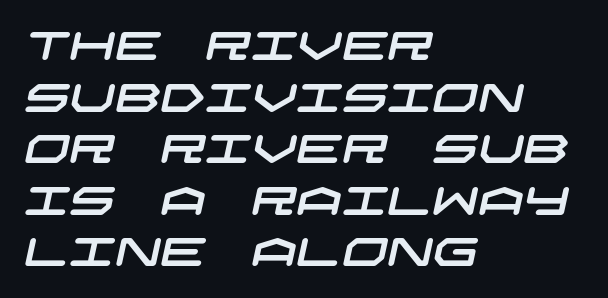
{"serif": "no", "width": "wide", "stroke_contrast": "low", "x_height": "large", "underline": "no", "align": "left", "line_spacing": "normal", "line_spacing_ratio": 1.29, "letter_spacing": "normal", "letter_spacing_em": 0.0, "glyph_px": 40}
